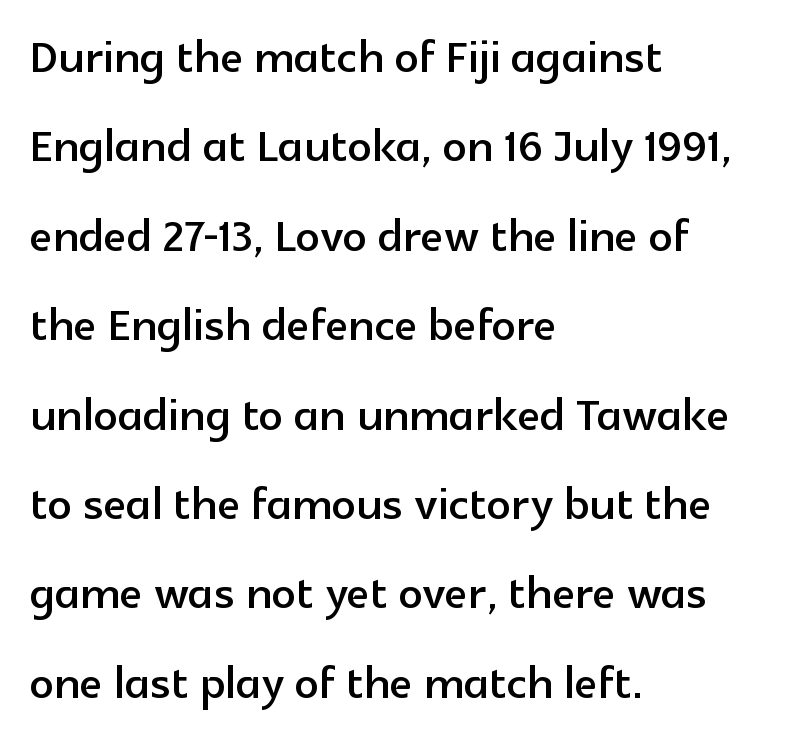
The image shows 60 px sans-serif type, upright; set left-aligned, normal line spacing (1.49x), normal letter spacing, not underlined; a medium x-height.
